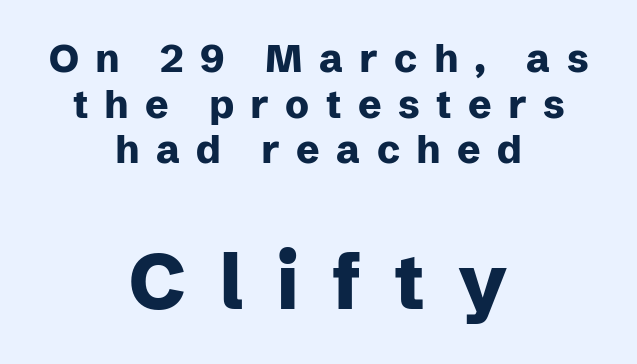
The gaps between neighbouring characters are conspicuously large. Two sizes are in play, and the larger belongs to the second block. The passage is arranged like a title page — every line centered. The characters display no serif detailing; their extremities are plain. Descenders hang freely into open space. The typography opts for an upright posture over an oblique one.
